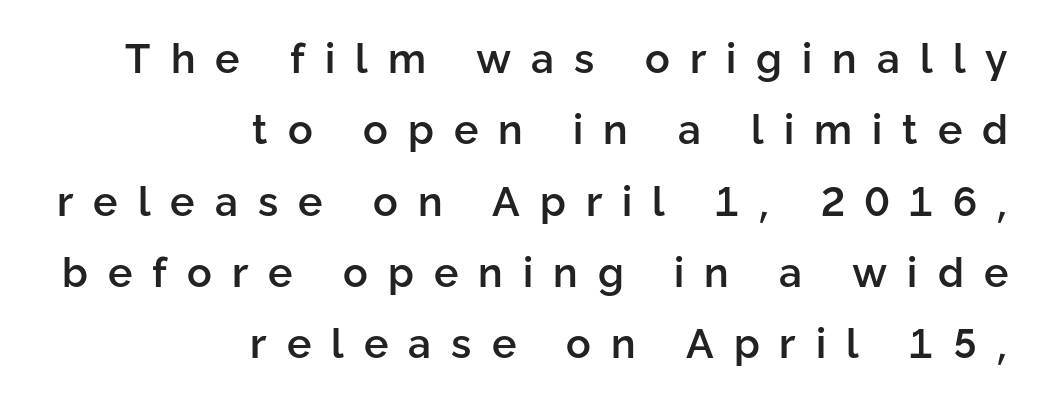
{"serif": "no", "italic": "no", "bold": "semi", "weight": "semibold", "width": "normal", "stroke_contrast": "low", "x_height": "medium", "monospaced": "no", "underline": "no", "align": "right", "line_spacing_ratio": 1.74, "letter_spacing": "wide", "letter_spacing_em": 0.49, "glyph_px": 41}
